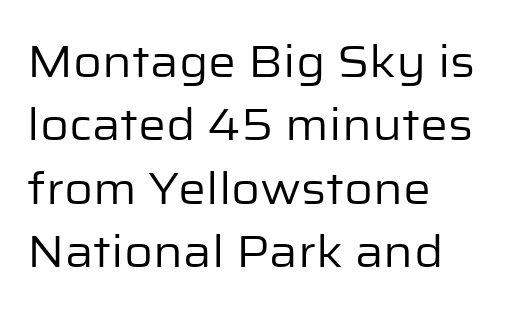
Q: Is the text bold? A: No.
Q: Is the text italic (slanted)? A: No, it is upright.
Q: Is the typeface a serif or a sans-serif typeface? A: Sans-serif.
Q: Is the text underlined? A: No.
Q: How is the paragraph aligned? A: Left-aligned.
Q: Is the spacing between letters normal or unusually wide? A: Normal.
Q: Is the spacing between lines tight, normal or loose? A: Normal.
Q: Width (condensed, normal, or wide)? A: Normal.
Q: Stroke contrast? A: Low.
Q: x-height? A: Medium.
Q: Monospaced? A: No.
